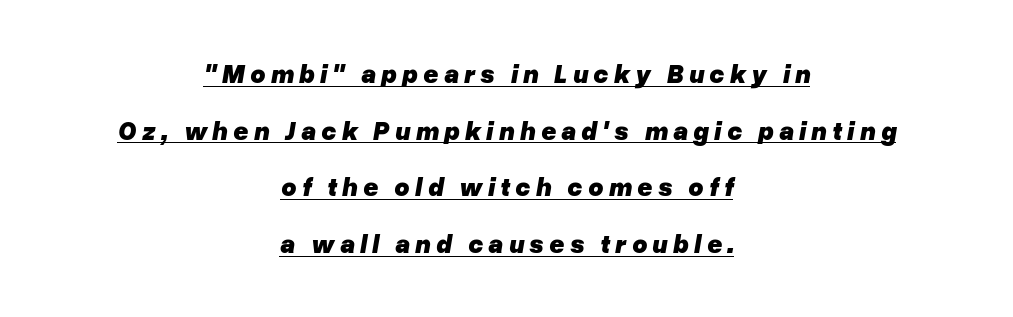
Q: Is the text bold? A: Yes.
Q: Is the text italic (slanted)? A: Yes, it leans right by about 10 degrees.
Q: Is the text underlined? A: Yes.
Q: How is the paragraph aligned? A: Centered.
Q: Is the spacing between letters normal or unusually wide? A: Unusually wide.
Q: Is the spacing between lines tight, normal or loose? A: Loose.
